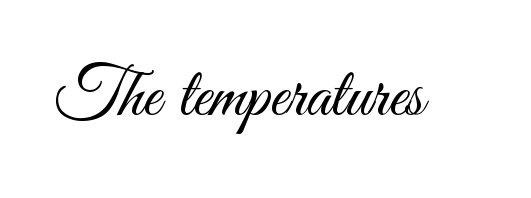
These lines are rendered in a variable-pitch font. The text was rendered using a sans face with plain stroke endings. Weight: regular or lighter. Letter spacing: default.
